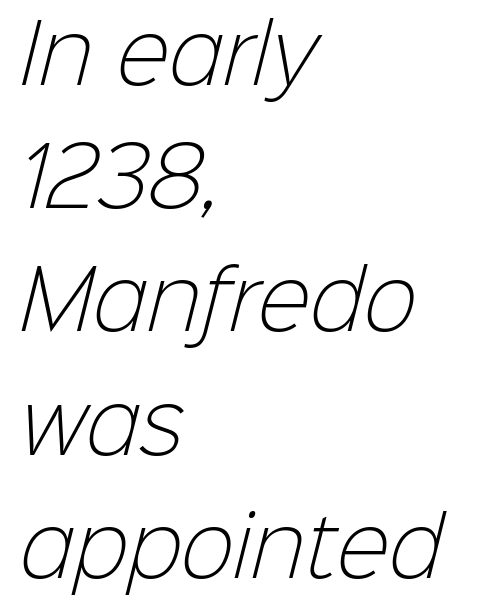
Q: Is the text bold? A: No.
Q: Is the typeface a serif or a sans-serif typeface? A: Sans-serif.
Q: Is the text underlined? A: No.
Q: How is the paragraph aligned? A: Left-aligned.
Q: Is the spacing between letters normal or unusually wide? A: Normal.
Q: Is the spacing between lines tight, normal or loose? A: Normal.
Q: Width (condensed, normal, or wide)? A: Normal.
Q: Stroke contrast? A: Low.
Q: x-height? A: Medium.
Q: Monospaced? A: No.
